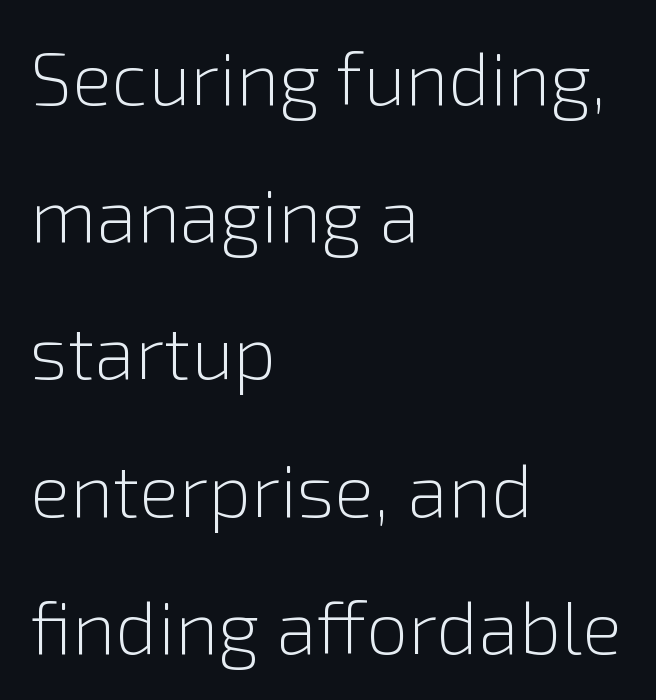
The image shows 75 px light sans-serif type, upright; set left-aligned, line spacing 1.83x, normal letter spacing, not underlined; a medium x-height.
